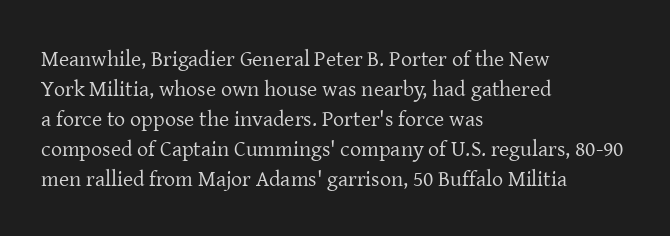
The image shows 22 px text type, upright; set left-aligned, normal line spacing (1.36x), normal letter spacing, not underlined.
